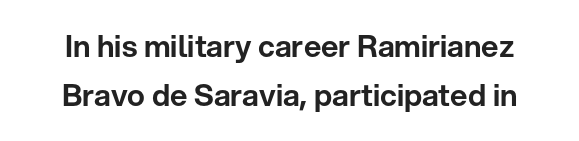
The image shows 30 px sans-serif type, upright; set normal line spacing (1.65x), normal letter spacing, not underlined; low stroke contrast and a medium x-height.
